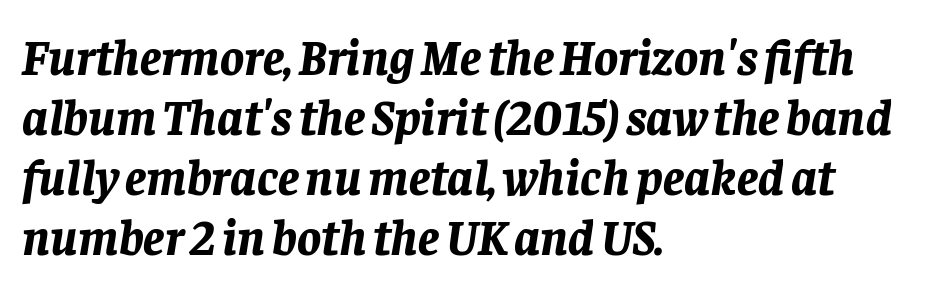
The image shows 50 px bold type, italic (leaning right); set left-aligned, line spacing 1.2x, normal letter spacing, not underlined; low stroke contrast and a large x-height.
